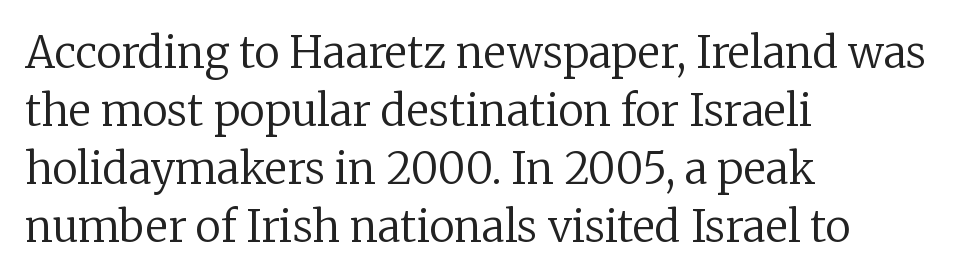
{"serif": "yes", "italic": "no", "bold": "no", "weight": "regular", "width": "normal", "stroke_contrast": "low", "x_height": "medium", "monospaced": "no", "underline": "no", "align": "left", "line_spacing": "normal", "line_spacing_ratio": 1.35, "letter_spacing": "normal", "letter_spacing_em": 0.0, "glyph_px": 43}
